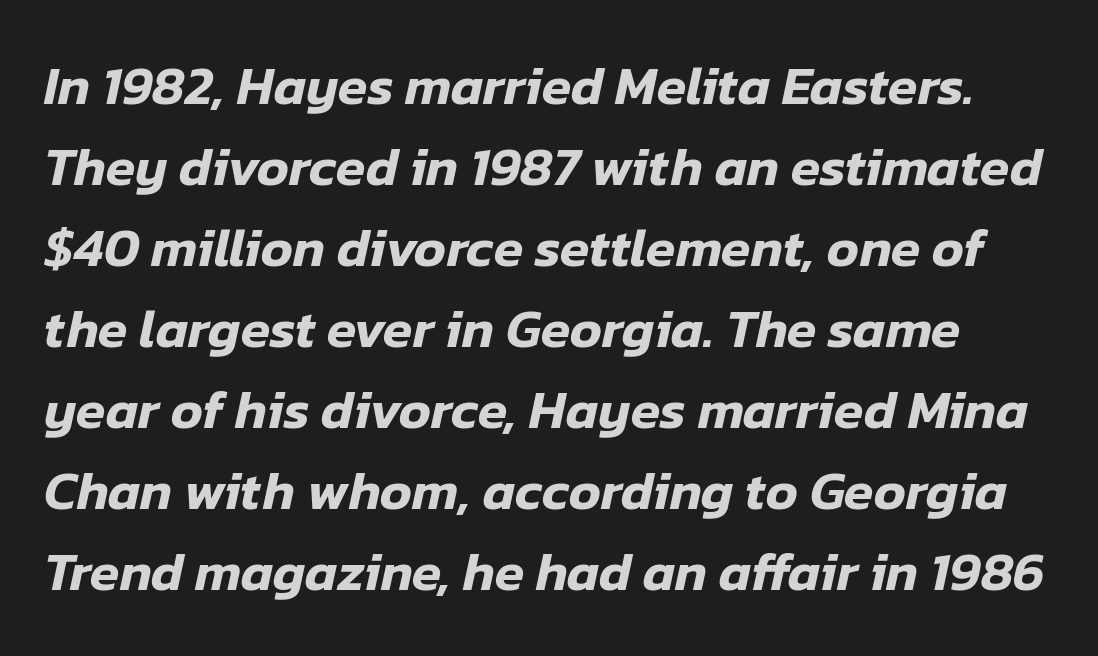
{"italic": "yes", "lean": "right", "slant_degrees": 12, "width": "normal", "stroke_contrast": "low", "x_height": "medium", "monospaced": "no", "underline": "no", "line_spacing": "normal", "line_spacing_ratio": 1.5, "letter_spacing": "normal", "letter_spacing_em": 0.0, "glyph_px": 54}
